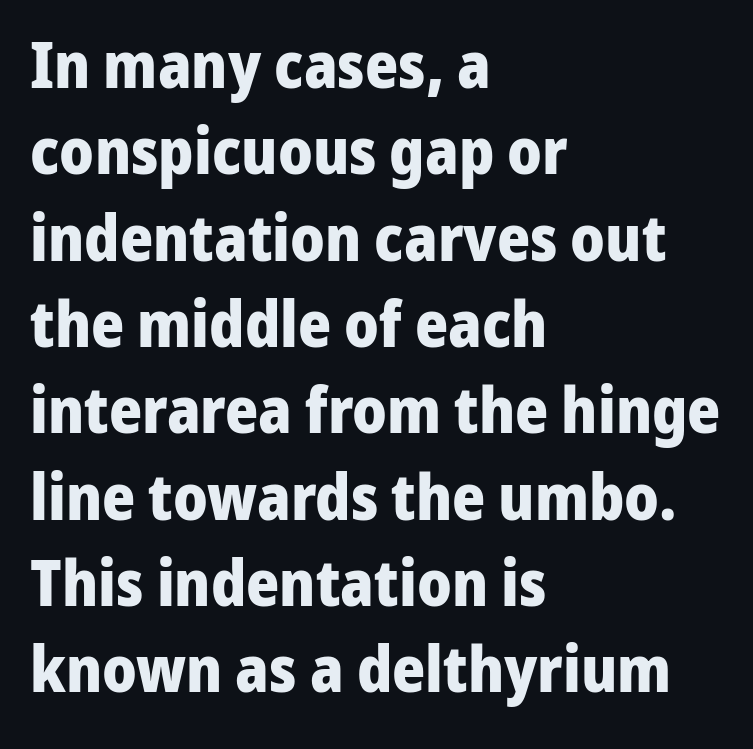
Quick note: underline off. The letters stand upright; this is a roman face. Each letter keeps its own natural width here, so spacing adapts to shape. Evenly set lines give the paragraph a standard silhouette. Observe the ordinary spacing: letters are neighbours, not strangers. The typesetting leans heavy: a genuine bold.
